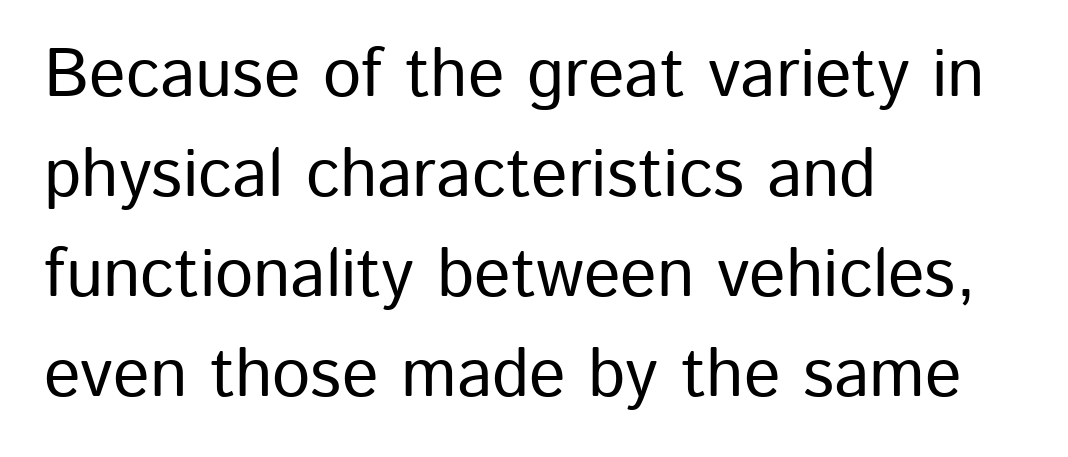
Q: Is the text italic (slanted)? A: No, it is upright.
Q: Is the typeface a serif or a sans-serif typeface? A: Sans-serif.
Q: Is the text underlined? A: No.
Q: How is the paragraph aligned? A: Left-aligned.
Q: Is the spacing between letters normal or unusually wide? A: Normal.
Q: Is the spacing between lines tight, normal or loose? A: Normal.
Q: Width (condensed, normal, or wide)? A: Normal.
Q: Stroke contrast? A: Low.
Q: x-height? A: Medium.
Q: Monospaced? A: No.
